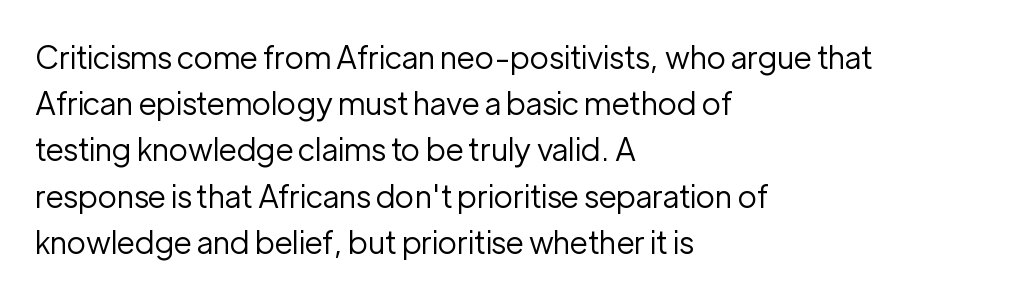
The image shows 31 px regular-weight sans-serif type, upright; set left-aligned, normal line spacing (1.49x), normal letter spacing, not underlined; low stroke contrast and a medium x-height.
